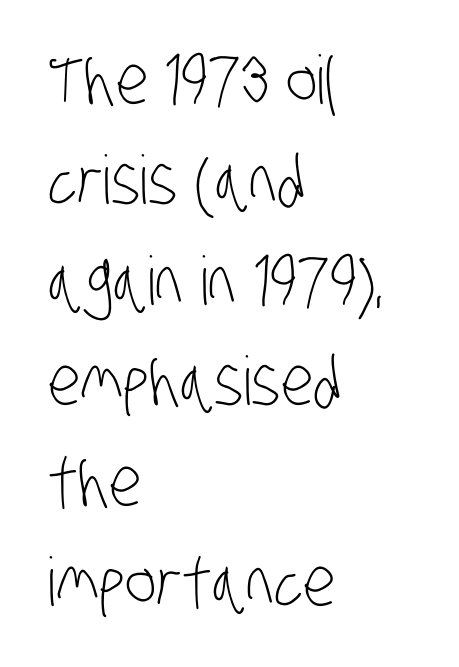
Q: Is the text bold? A: No.
Q: Is the typeface a serif or a sans-serif typeface? A: Sans-serif.
Q: Is the text underlined? A: No.
Q: How is the paragraph aligned? A: Left-aligned.
Q: Is the spacing between letters normal or unusually wide? A: Normal.
Q: Is the spacing between lines tight, normal or loose? A: Normal.
Q: Width (condensed, normal, or wide)? A: Condensed.
Q: Stroke contrast? A: Low.
Q: x-height? A: Large.
Q: Monospaced? A: No.
